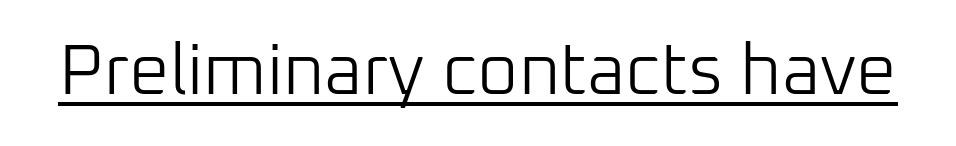
{"serif": "no", "italic": "no", "bold": "no", "weight": "light", "width": "normal", "stroke_contrast": "low", "x_height": "medium", "monospaced": "no", "underline": "yes", "letter_spacing": "normal", "letter_spacing_em": 0.0, "glyph_px": 71}
